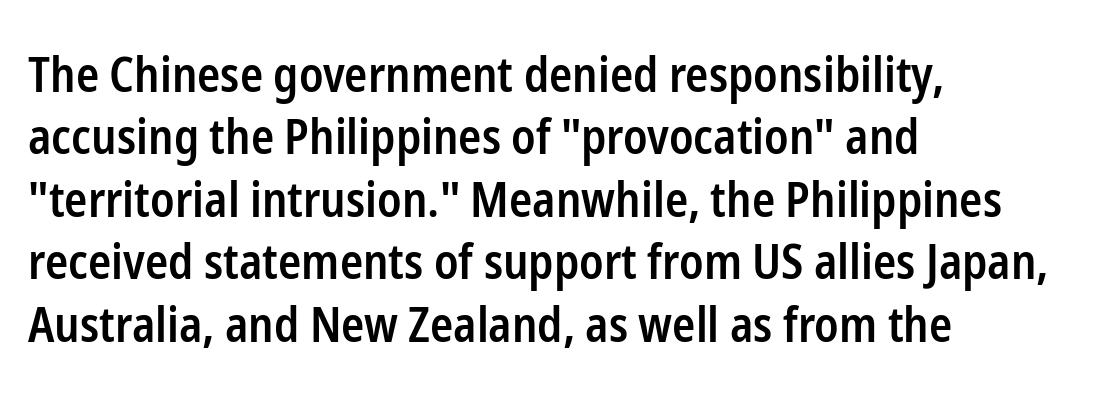
{"serif": "no", "italic": "no", "bold": "semi", "weight": "semibold", "width": "condensed", "stroke_contrast": "low", "x_height": "medium", "monospaced": "no", "underline": "no", "align": "left", "line_spacing": "normal", "line_spacing_ratio": 1.3, "letter_spacing": "normal", "letter_spacing_em": 0.0, "glyph_px": 48}
